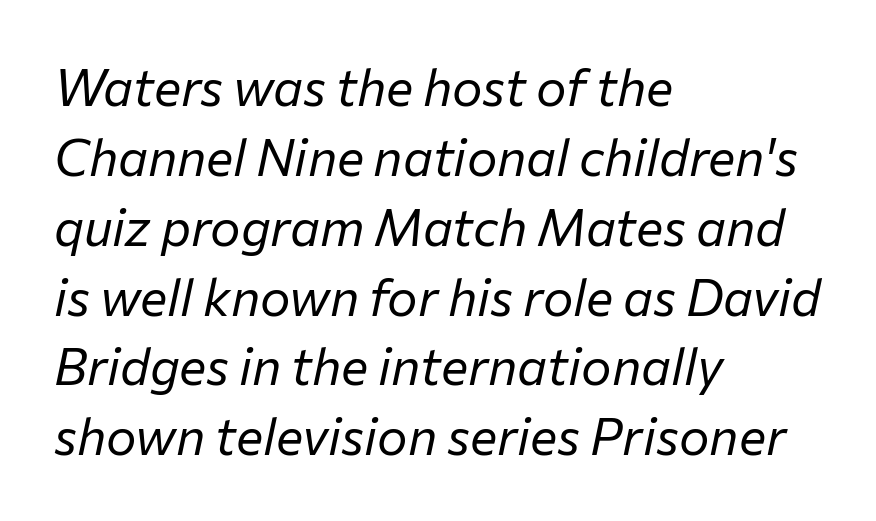
The image shows 51 px regular-weight type, italic (leaning right); set left-aligned, normal line spacing (1.37x), normal letter spacing, not underlined; low stroke contrast and a medium x-height.
